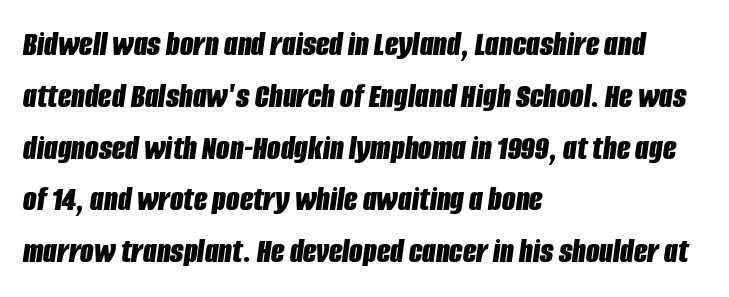
The image shows 35 px bold, condensed type, italic (leaning right); set left-aligned, normal line spacing (1.48x), normal letter spacing, not underlined; low stroke contrast and a large x-height.
